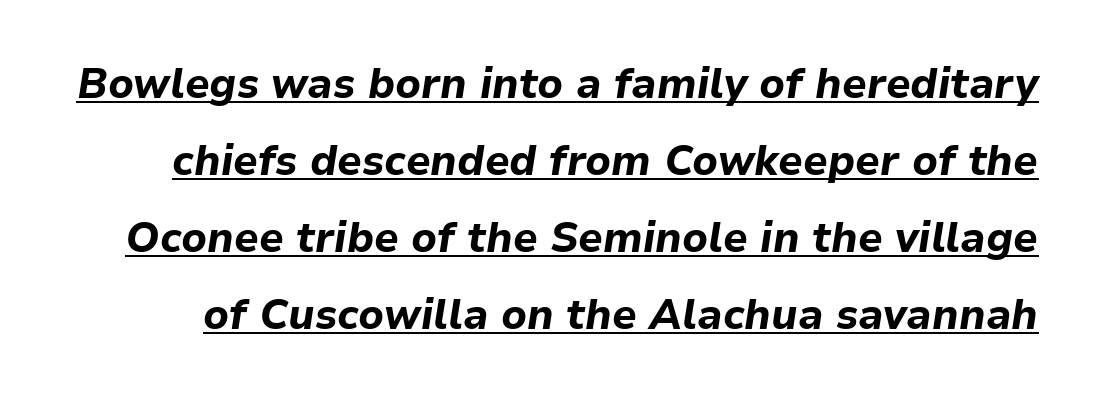
Q: Is the text bold? A: Yes.
Q: Is the text italic (slanted)? A: Yes, it leans right by about 9 degrees.
Q: Is the text underlined? A: Yes.
Q: Is the spacing between letters normal or unusually wide? A: Normal.
Q: Width (condensed, normal, or wide)? A: Normal.
Q: Stroke contrast? A: Low.
Q: x-height? A: Medium.
Q: Monospaced? A: No.
